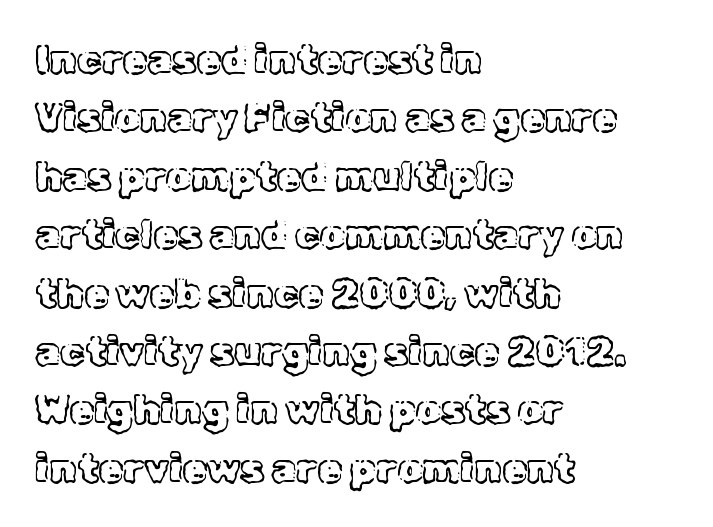
The image shows 40 px text type, upright; set left-aligned, normal line spacing (1.46x), normal letter spacing, not underlined; a medium x-height.
